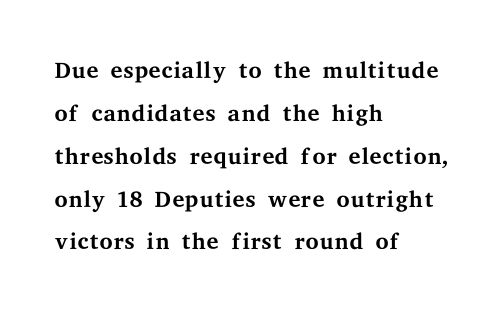
The image shows 34 px regular-weight, wide serif type, upright; set left-aligned, normal line spacing (1.26x), normal letter spacing, not underlined; medium stroke contrast and a medium x-height.
